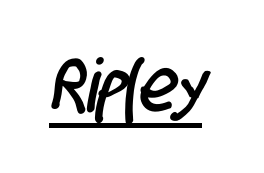
The image shows 74 px condensed sans-serif type; set normal letter spacing, underlined; low stroke contrast and a large x-height.
